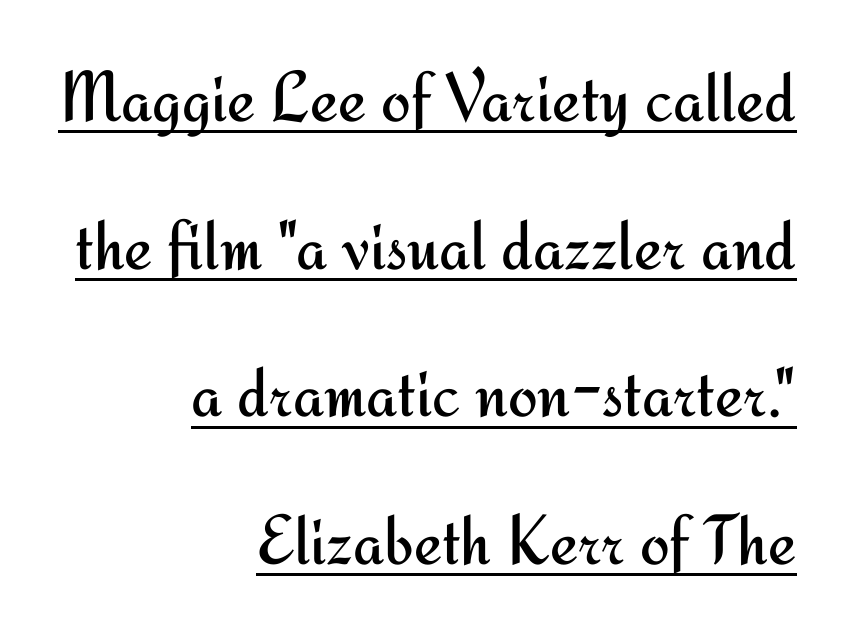
Honestly, the letter spacing is just normal — you wouldn't notice it. The glyphs are accompanied by a horizontal stroke just below them. Spacing verdict: proportional, widths tailored to each character. Does the lettering tilt? It doesn't — this is upright. Successive baselines arrive slowly, with a big drop between each.
